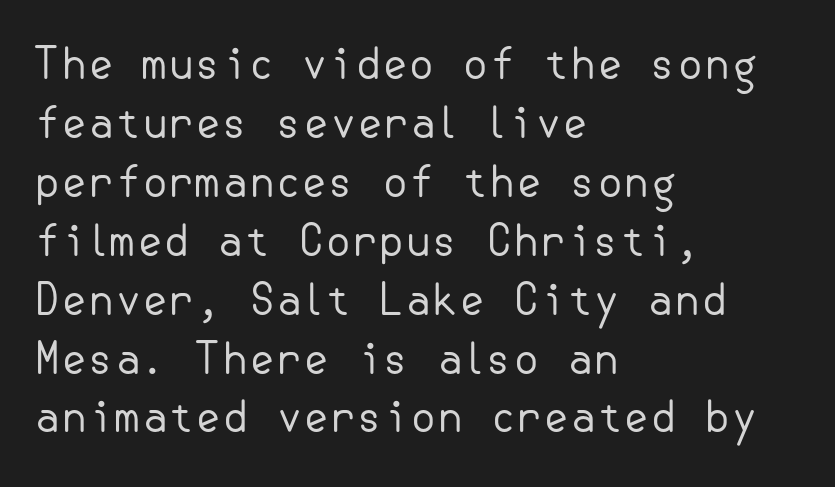
{"serif": "no", "italic": "no", "bold": "no", "weight": "regular", "width": "normal", "stroke_contrast": "low", "x_height": "small", "underline": "no", "align": "left", "line_spacing": "normal", "line_spacing_ratio": 1.37, "letter_spacing": "normal", "letter_spacing_em": 0.0, "glyph_px": 43}
